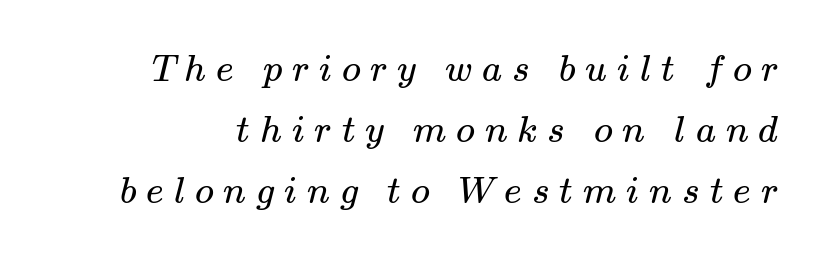
The image shows 38 px regular-weight, wide serif type; set normal line spacing (1.61x), unusually wide letter spacing (+0.26 em), not underlined; medium stroke contrast and a small x-height.
